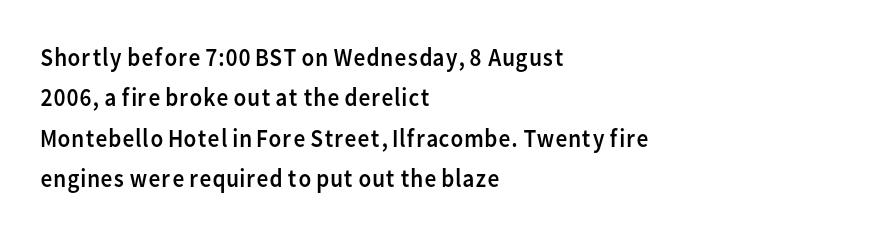
The image shows 26 px text type, upright; set left-aligned, normal line spacing (1.55x), normal letter spacing, not underlined.
